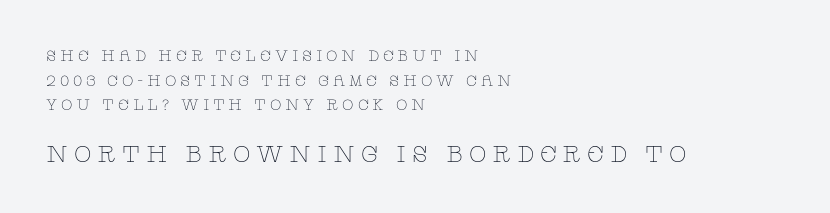
The image shows 23 px text type, upright; set left-aligned, normal line spacing (1.65x), unusually wide letter spacing (+0.25 em), not underlined; the second (bottom) block is 1.53x larger.
